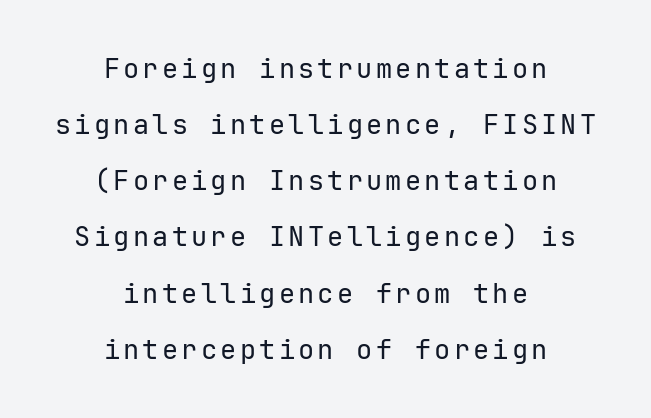
The image shows 27 px text type, upright; set centered, loose line spacing (2.08x), not underlined.
